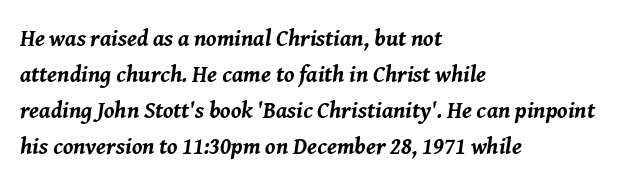
{"italic": "yes", "lean": "right", "slant_degrees": 8, "bold": "yes", "underline": "no", "align": "left", "line_spacing": "normal", "line_spacing_ratio": 1.57, "letter_spacing": "normal", "letter_spacing_em": 0.0, "glyph_px": 23}
